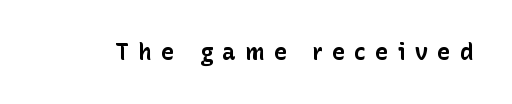
The lettering holds an erect, upright posture throughout. Type without underlining. The gaps between neighbouring characters are conspicuously large. Bold? Absolutely — the strokes are thick and heavy.
